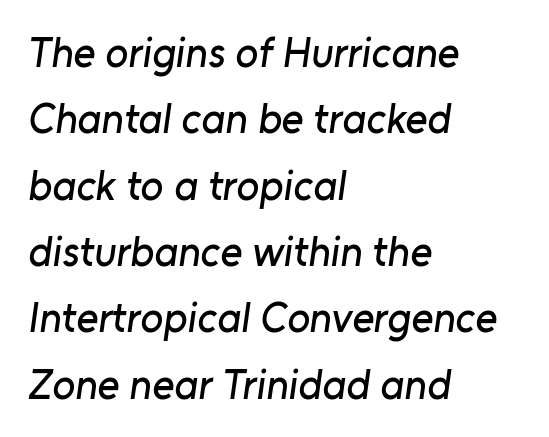
Each letter keeps its own natural width here, so spacing adapts to shape. The characters display no serif detailing; their extremities are plain. Normally led — the rows are evenly, conventionally spaced. Lines of text with bare space underneath. Horizontally, the lines are justified to the leading edge only.
